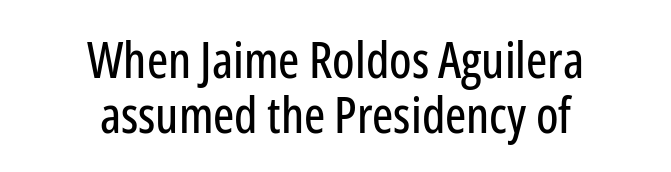
{"serif": "no", "italic": "no", "width": "condensed", "stroke_contrast": "low", "x_height": "medium", "monospaced": "no", "underline": "no", "align": "center", "line_spacing": "tight", "line_spacing_ratio": 1.1, "letter_spacing": "normal", "letter_spacing_em": 0.0, "glyph_px": 50}
